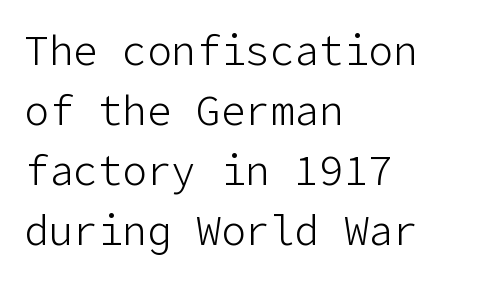
{"serif": "no", "italic": "no", "bold": "no", "weight": "light", "width": "normal", "stroke_contrast": "low", "x_height": "medium", "underline": "no", "align": "left", "line_spacing": "normal", "line_spacing_ratio": 1.46, "letter_spacing": "normal", "letter_spacing_em": 0.0, "glyph_px": 41}
